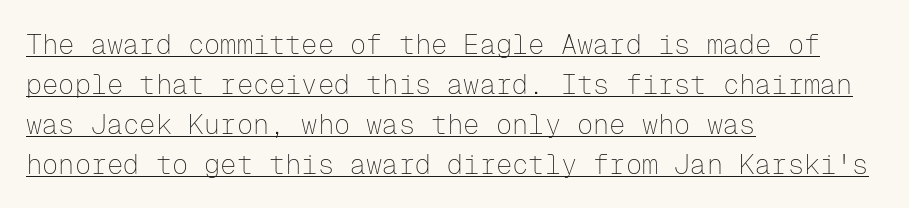
The image shows 27 px text type, upright; set left-aligned, normal line spacing (1.48x), normal letter spacing, underlined.
